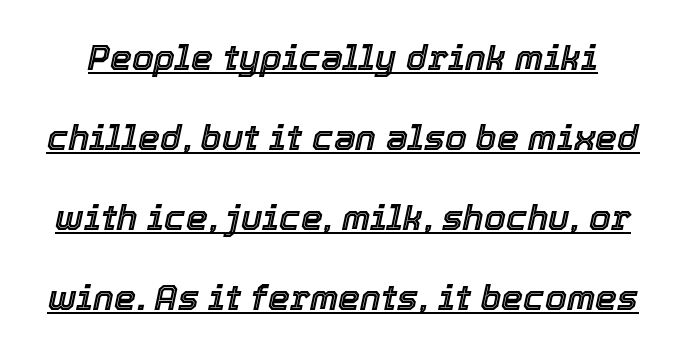
Q: Is the text italic (slanted)? A: Yes, it leans right by about 12 degrees.
Q: Is the text underlined? A: Yes.
Q: Is the spacing between letters normal or unusually wide? A: Normal.
Q: Is the spacing between lines tight, normal or loose? A: Loose.
Q: Width (condensed, normal, or wide)? A: Normal.
Q: x-height? A: Medium.
Q: Monospaced? A: No.
